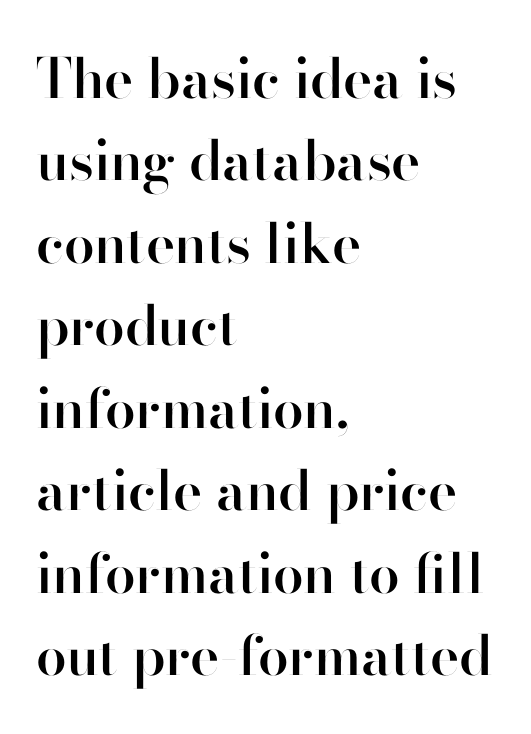
Q: Is the text bold? A: Semi-bold.
Q: Is the text italic (slanted)? A: No, it is upright.
Q: Is the typeface a serif or a sans-serif typeface? A: Sans-serif.
Q: Is the text underlined? A: No.
Q: How is the paragraph aligned? A: Left-aligned.
Q: Is the spacing between letters normal or unusually wide? A: Normal.
Q: Is the spacing between lines tight, normal or loose? A: Normal.
Q: Width (condensed, normal, or wide)? A: Normal.
Q: Stroke contrast? A: High.
Q: x-height? A: Small.
Q: Monospaced? A: No.
